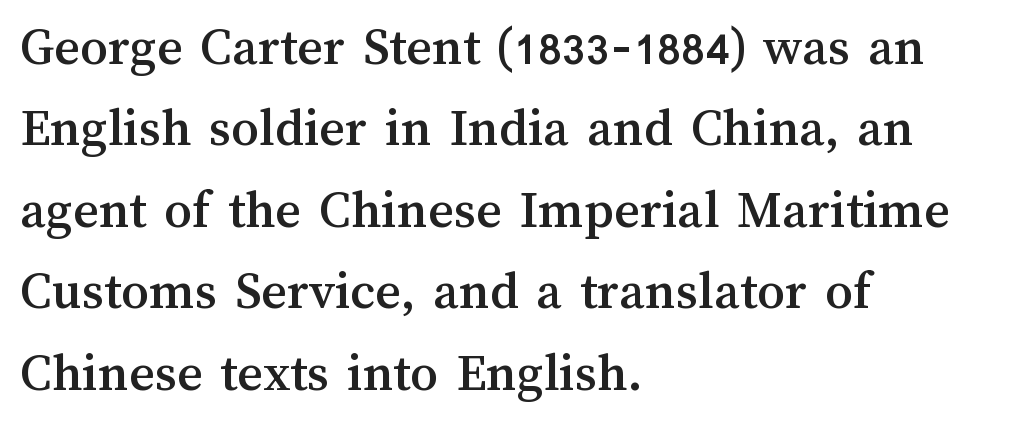
Whoever set this chose a conventional vertical rhythm. Do the characters align in a grid? No, the font is proportional. Style check: upright. Tracking here is standard; glyphs follow each other at the usual distance. Decoration check: the copy has no underline.
